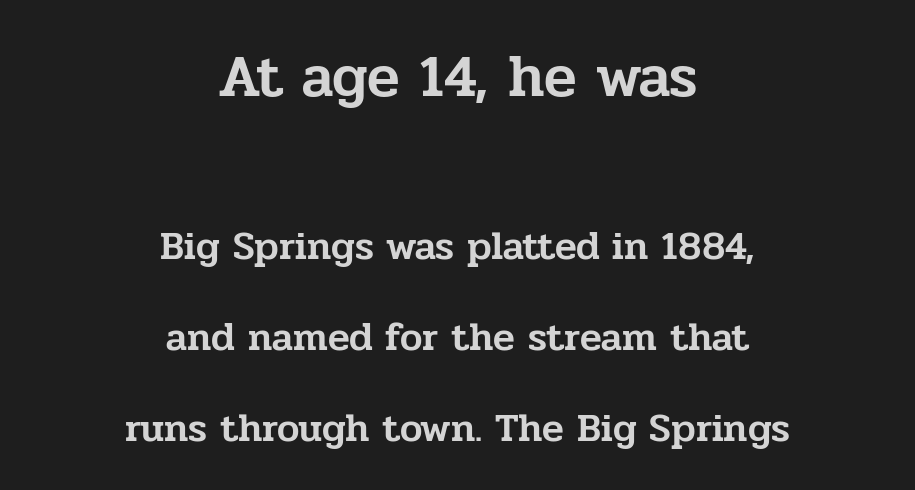
Looks like regular typesetting: each glyph gets only the width it needs. The letters sit at their default tracking, neither squeezed nor spread. These lines stack symmetrically, like a column narrowing and widening about its center. Observe the serifs anchoring each vertical stroke in this sample.
